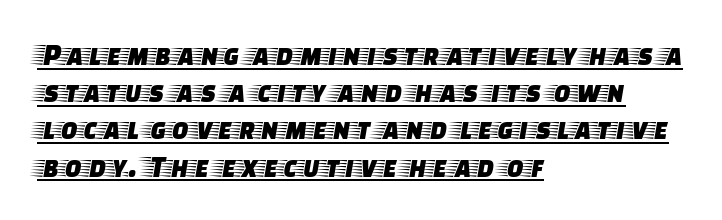
The image shows 31 px wide serif type; set left-aligned, line spacing 1.2x, normal letter spacing, underlined; low stroke contrast and a large x-height.
